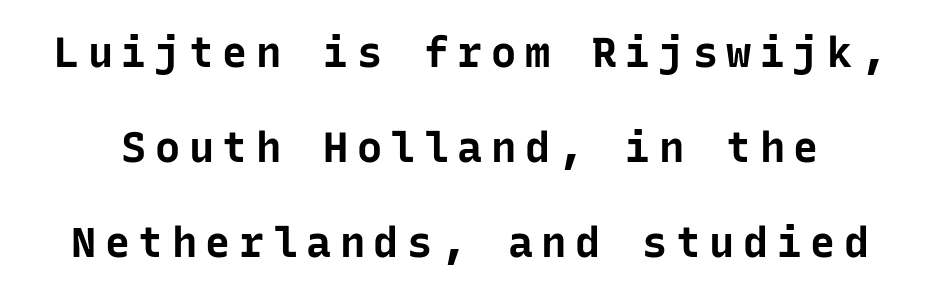
Q: Is the text bold? A: Yes.
Q: Is the text italic (slanted)? A: No, it is upright.
Q: Is the typeface a serif or a sans-serif typeface? A: Sans-serif.
Q: Is the text underlined? A: No.
Q: Is the spacing between letters normal or unusually wide? A: Unusually wide.
Q: Is the spacing between lines tight, normal or loose? A: Loose.
Q: Width (condensed, normal, or wide)? A: Normal.
Q: Stroke contrast? A: Low.
Q: x-height? A: Medium.
Q: Monospaced? A: Yes.
